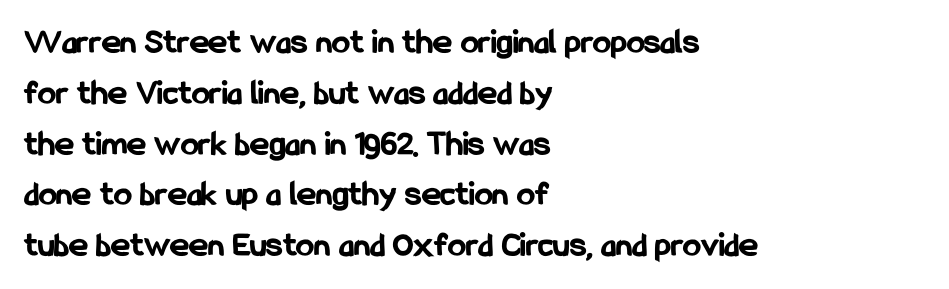
Q: Is the text bold? A: Yes.
Q: Is the text italic (slanted)? A: No, it is upright.
Q: Is the typeface a serif or a sans-serif typeface? A: Sans-serif.
Q: Is the text underlined? A: No.
Q: How is the paragraph aligned? A: Left-aligned.
Q: Is the spacing between letters normal or unusually wide? A: Normal.
Q: Is the spacing between lines tight, normal or loose? A: Normal.
Q: Width (condensed, normal, or wide)? A: Condensed.
Q: Stroke contrast? A: Low.
Q: x-height? A: Medium.
Q: Monospaced? A: No.
